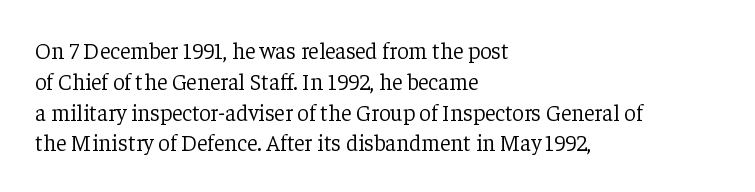
Descenders are the only things crossing below the line. The font sits on the lighter half of the weight spectrum, regular included. Does the copy run flush right? No — it runs flush left. Vertically, the passage feels balanced, rows spaced as you'd expect.
